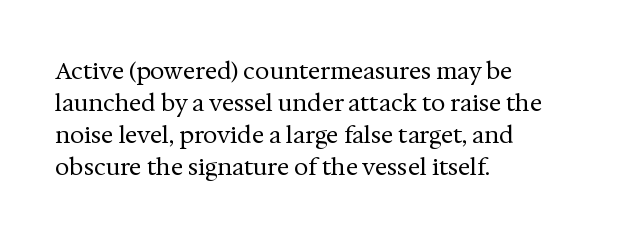
Caption: standard tracking, unaltered. Does the leading feel generous? No, just average. The lines are quadded left. Check the space under the baseline: it is left empty.
